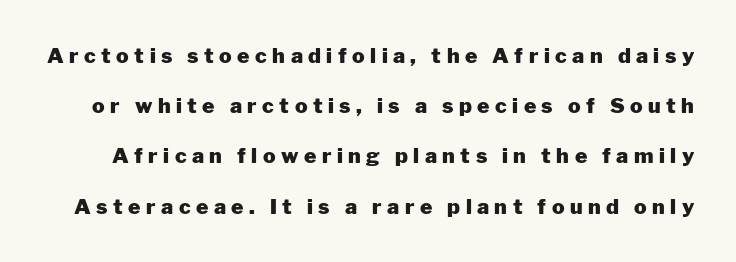
Is the letter spacing exaggerated? Yes — the characters are pushed far apart. The leading is generous, giving the passage an open texture. Unmarked baselines from the first word to the last. Look at the stroke-to-counter ratio: heavy, a bold. The typography opts for an upright posture over an oblique one.
